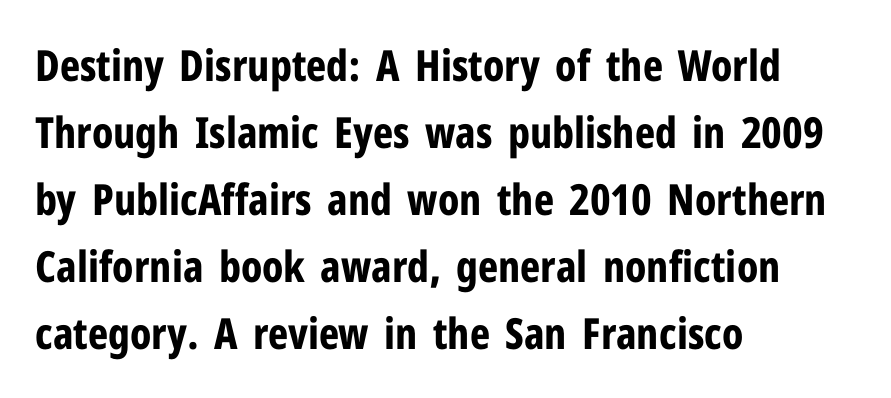
{"serif": "no", "italic": "no", "bold": "yes", "weight": "bold", "width": "condensed", "stroke_contrast": "low", "x_height": "medium", "monospaced": "no", "underline": "no", "align": "left", "line_spacing": "normal", "line_spacing_ratio": 1.56, "letter_spacing": "normal", "letter_spacing_em": 0.0, "glyph_px": 43}
